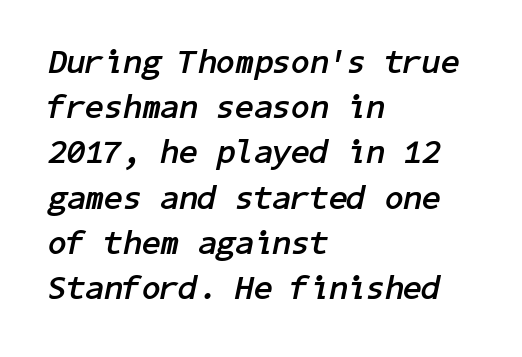
The image shows 34 px semibold type, italic (leaning right); set left-aligned, normal line spacing (1.33x), normal letter spacing, not underlined; low stroke contrast and a medium x-height.
